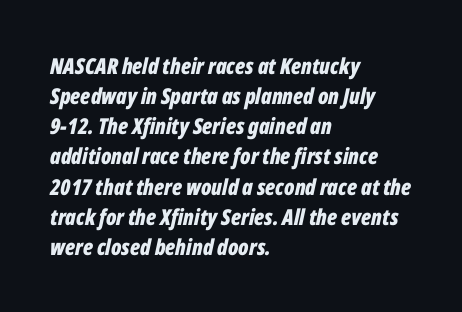
The image shows 22 px bold type, italic (leaning right); set left-aligned, normal line spacing (1.37x), normal letter spacing, not underlined.
